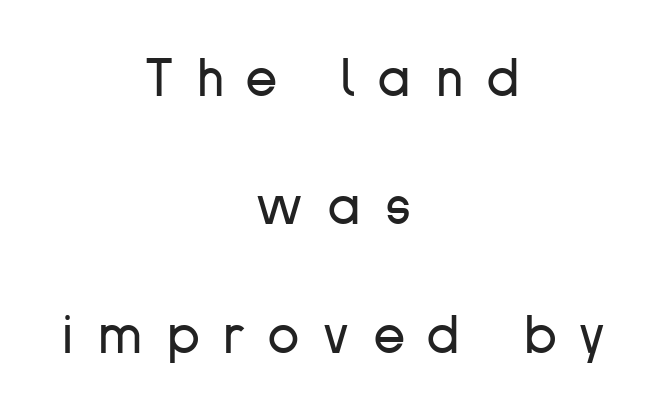
Q: Is the text bold? A: No.
Q: Is the text italic (slanted)? A: No, it is upright.
Q: Is the typeface a serif or a sans-serif typeface? A: Sans-serif.
Q: Is the text underlined? A: No.
Q: How is the paragraph aligned? A: Centered.
Q: Is the spacing between letters normal or unusually wide? A: Unusually wide.
Q: Is the spacing between lines tight, normal or loose? A: Loose.
Q: Width (condensed, normal, or wide)? A: Normal.
Q: Stroke contrast? A: Low.
Q: x-height? A: Medium.
Q: Monospaced? A: No.
